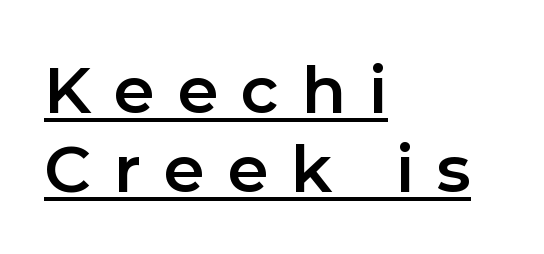
{"serif": "no", "italic": "no", "bold": "semi", "weight": "semibold", "width": "normal", "x_height": "medium", "monospaced": "no", "underline": "yes", "align": "left", "line_spacing": "tight", "line_spacing_ratio": 1.11, "letter_spacing": "wide", "letter_spacing_em": 0.32, "glyph_px": 71}
